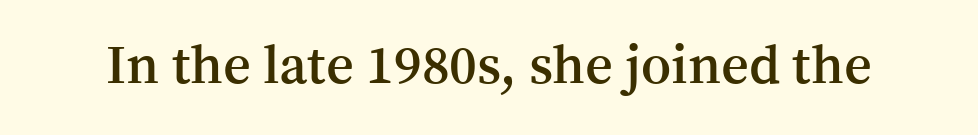
The image shows 54 px semibold serif type, upright; set normal letter spacing, not underlined; medium stroke contrast and a medium x-height.
